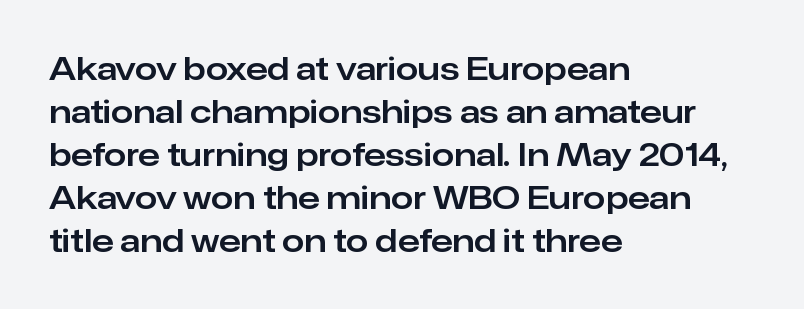
The image shows 32 px sans-serif type, upright; set left-aligned, normal line spacing (1.34x), normal letter spacing, not underlined; low stroke contrast and a medium x-height.
